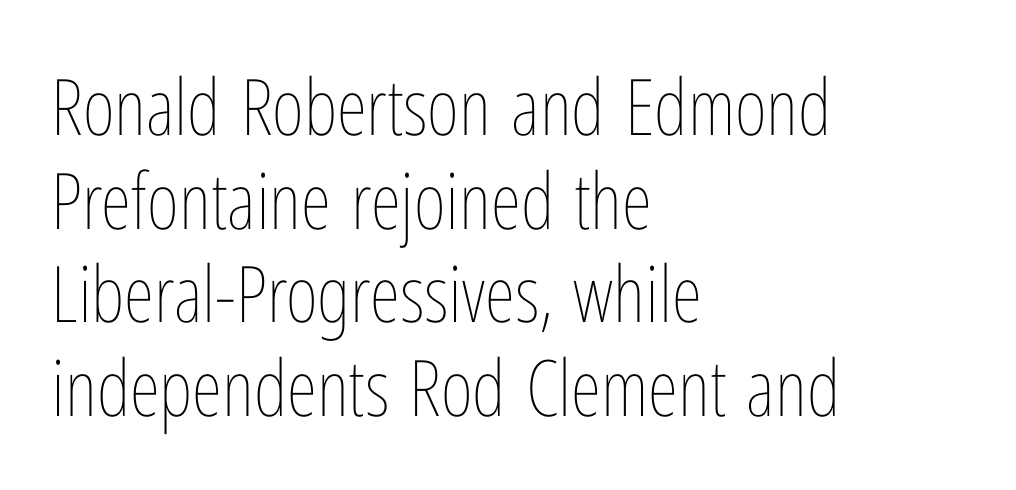
The image shows 78 px thin, condensed type, upright; set left-aligned, line spacing 1.2x, normal letter spacing, not underlined; low stroke contrast and a medium x-height.
